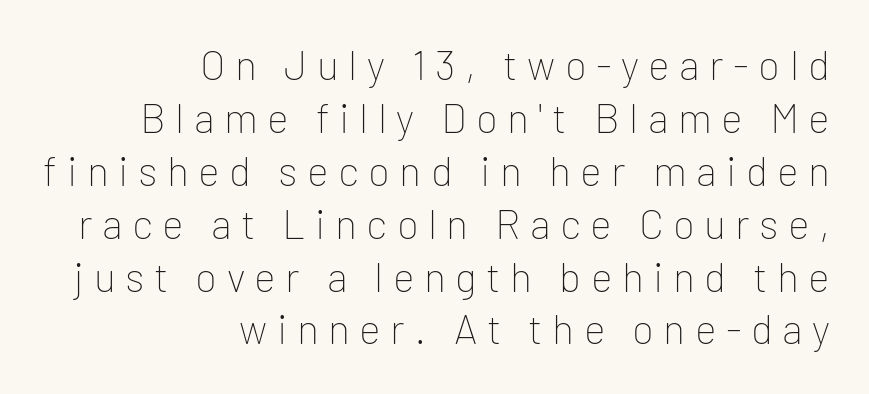
A typesetter would label this face a sans. Quick note: underline off. Here the glyphs are tracked loosely, breaking word shapes into spaced letters. These lines are rendered in a variable-pitch font. The lines in this sample share a right terminus and differ only in where they begin.
